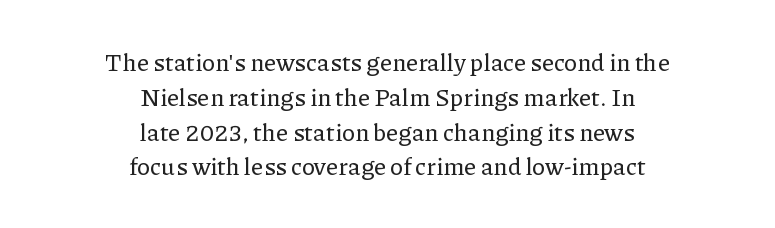
The image shows 24 px text type, upright; set centered, normal line spacing (1.45x), normal letter spacing, not underlined.
